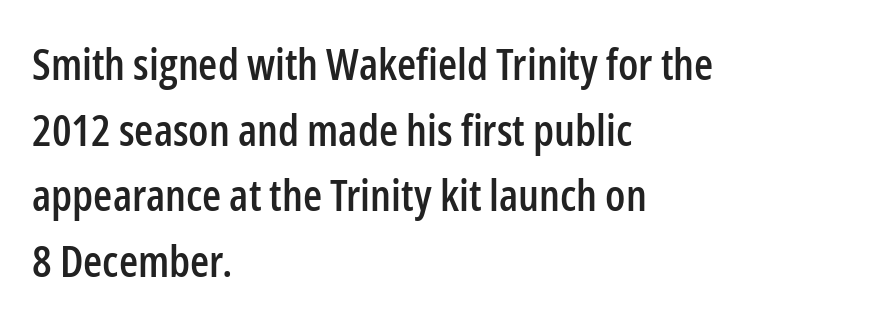
The image shows 44 px condensed sans-serif type, upright; set left-aligned, normal line spacing (1.49x), normal letter spacing, not underlined; low stroke contrast and a medium x-height.
